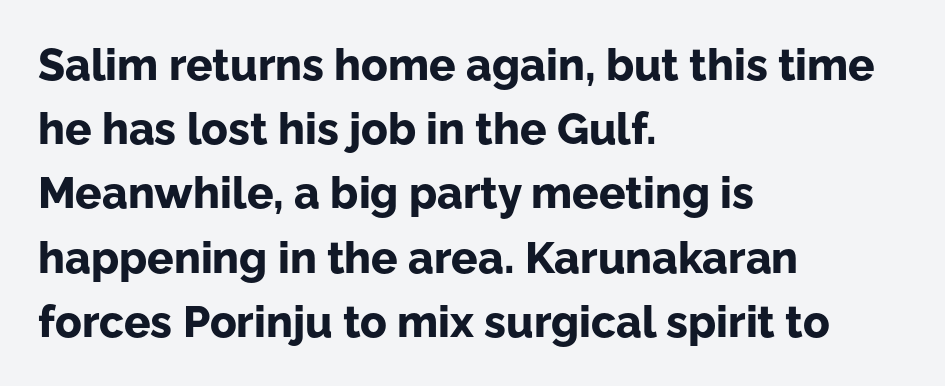
{"serif": "no", "italic": "no", "bold": "yes", "weight": "bold", "width": "normal", "stroke_contrast": "low", "x_height": "medium", "monospaced": "no", "underline": "no", "align": "left", "line_spacing": "normal", "line_spacing_ratio": 1.46, "letter_spacing": "normal", "letter_spacing_em": 0.0, "glyph_px": 44}
